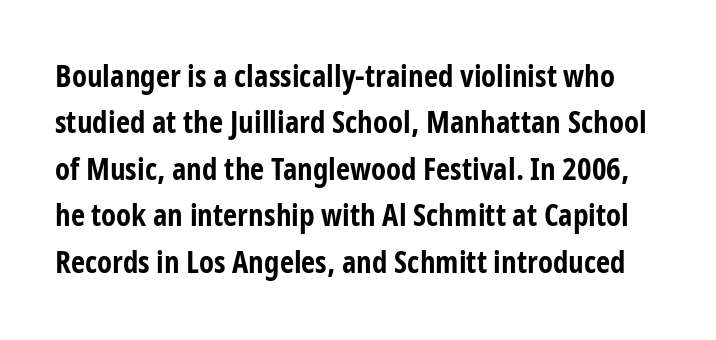
The image shows 31 px bold, condensed sans-serif type, upright; set normal line spacing (1.5x), normal letter spacing, not underlined; low stroke contrast and a medium x-height.
